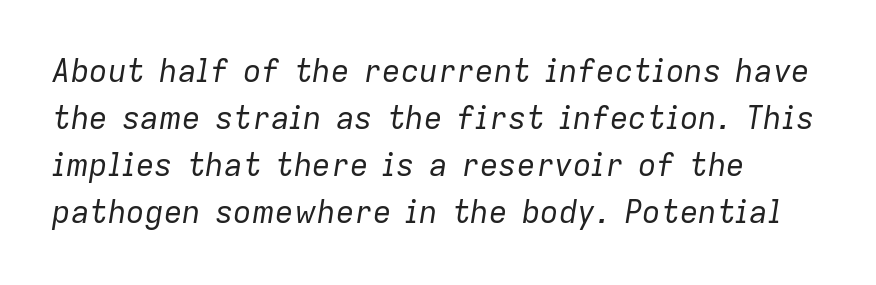
Q: Is the text bold? A: No.
Q: Is the text italic (slanted)? A: Yes, it leans right by about 9 degrees.
Q: Is the text underlined? A: No.
Q: How is the paragraph aligned? A: Left-aligned.
Q: Is the spacing between letters normal or unusually wide? A: Normal.
Q: Is the spacing between lines tight, normal or loose? A: Normal.
Q: Width (condensed, normal, or wide)? A: Normal.
Q: Stroke contrast? A: Low.
Q: x-height? A: Medium.
Q: Monospaced? A: No.
